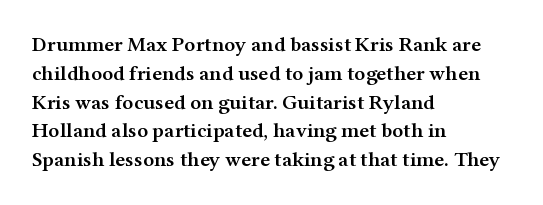
Underlining? Definitely not there. Posture: vertical. The space between consecutive lines is moderate. The paragraph has a hard left edge and a soft right edge. The line texture is even and compact thanks to regular tracking.
